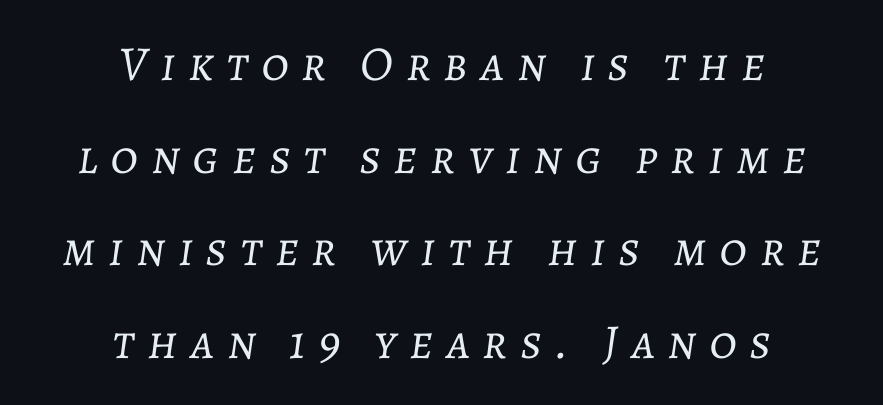
{"italic": "yes", "lean": "right", "slant_degrees": 7, "bold": "no", "weight": "light", "width": "normal", "stroke_contrast": "low", "x_height": "medium", "monospaced": "no", "underline": "no", "align": "center", "line_spacing_ratio": 1.89, "letter_spacing": "wide", "letter_spacing_em": 0.26, "glyph_px": 49}
